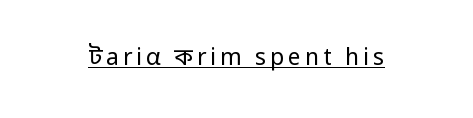
The image shows 23 px text type, upright; set underlined.
